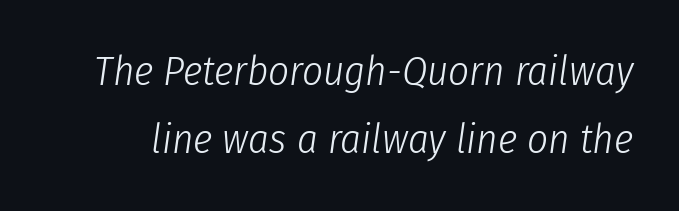
Q: Is the text bold? A: No.
Q: Is the text italic (slanted)? A: Yes, it leans right by about 8 degrees.
Q: Is the text underlined? A: No.
Q: Is the spacing between letters normal or unusually wide? A: Normal.
Q: Is the spacing between lines tight, normal or loose? A: Normal.
Q: Width (condensed, normal, or wide)? A: Condensed.
Q: Stroke contrast? A: Low.
Q: x-height? A: Medium.
Q: Monospaced? A: No.
